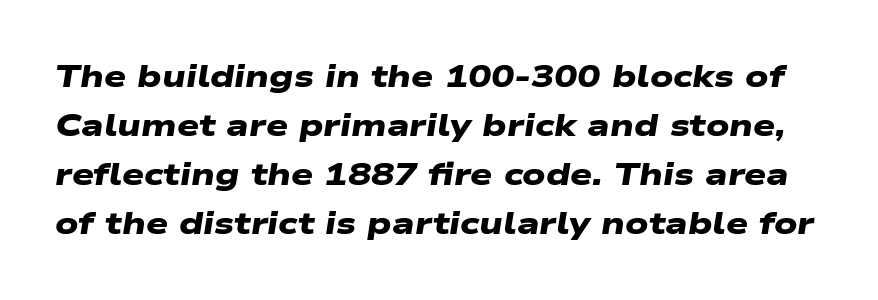
The image shows 31 px heavy, wide sans-serif type; set normal line spacing (1.58x), normal letter spacing, not underlined; low stroke contrast and a medium x-height.
